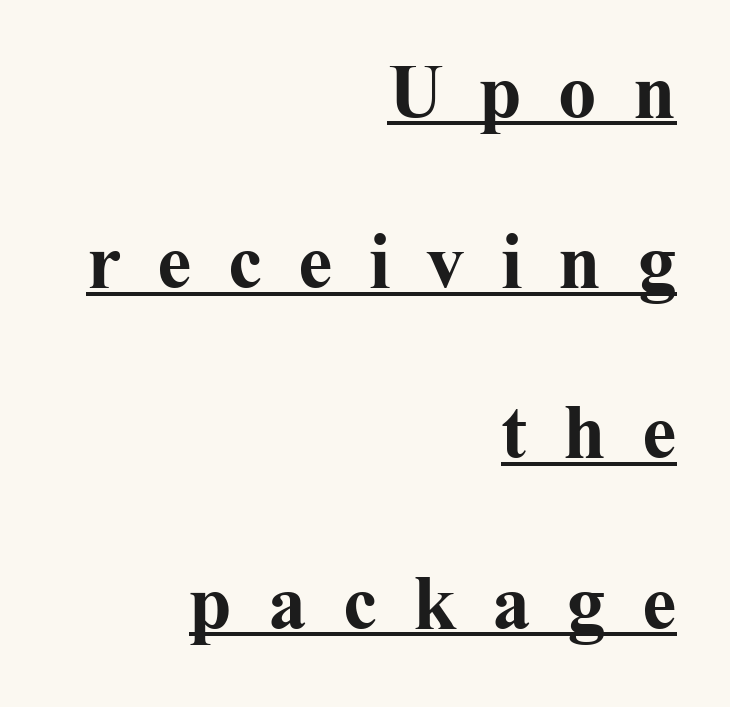
What's the leading like? Stretched, with rows far apart. Every stem runs plumb, perpendicular to the baseline. Teacher's note: observe the even right margin — that is flush-right alignment. Does the type have serifs? Yes, each stem ends in a small foot. Look at the stroke-to-counter ratio: heavy, a bold. The letterforms stand isolated, each surrounded by extra space.
